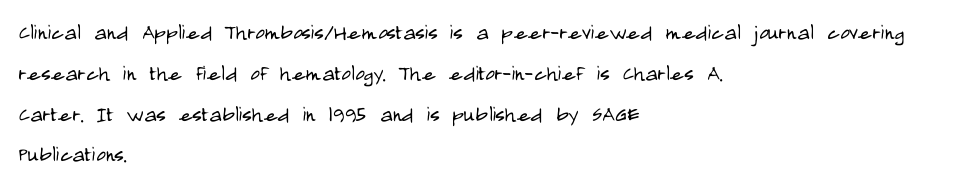
The image shows 26 px text type, upright; set left-aligned, normal line spacing (1.57x), normal letter spacing, not underlined.
